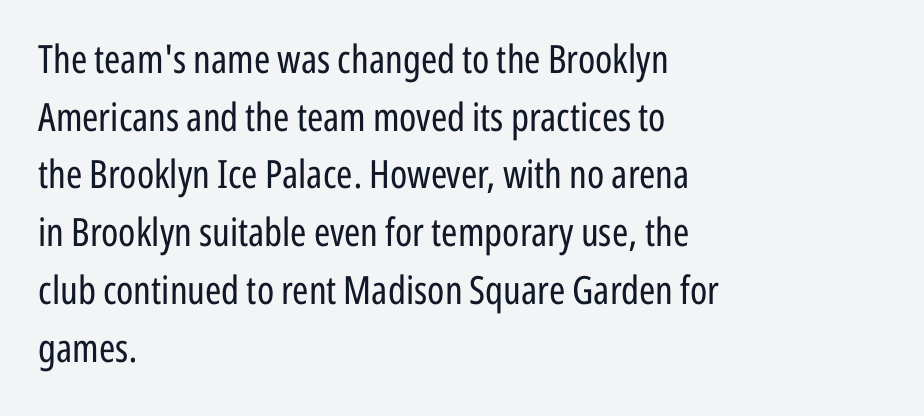
The image shows 39 px regular-weight, condensed sans-serif type, upright; set left-aligned, normal line spacing (1.48x), normal letter spacing, not underlined; low stroke contrast and a medium x-height.
